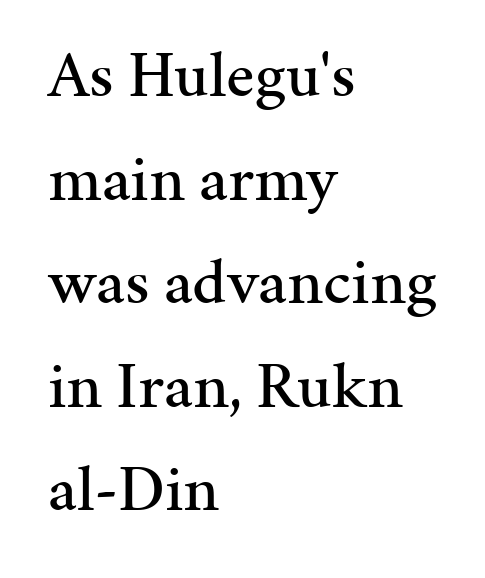
{"serif": "yes", "italic": "no", "width": "normal", "stroke_contrast": "medium", "x_height": "medium", "monospaced": "no", "underline": "no", "align": "left", "line_spacing": "normal", "line_spacing_ratio": 1.57, "letter_spacing": "normal", "letter_spacing_em": 0.0, "glyph_px": 66}
